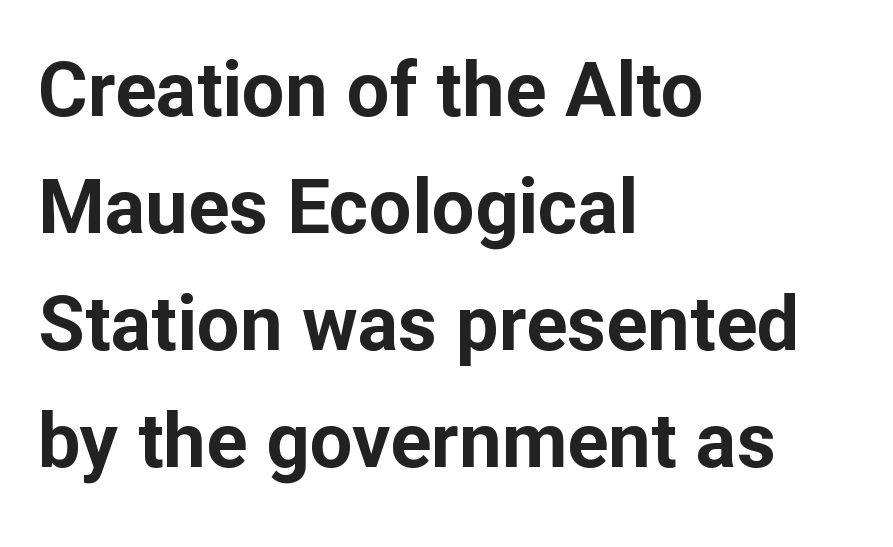
The image shows 76 px bold sans-serif type, upright; set left-aligned, normal line spacing (1.54x), normal letter spacing, not underlined; low stroke contrast and a medium x-height.
